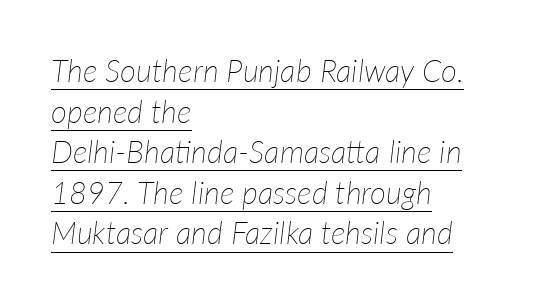
The image shows 31 px thin type, italic (leaning right); set left-aligned, normal line spacing (1.31x), normal letter spacing, underlined; low stroke contrast and a medium x-height.
